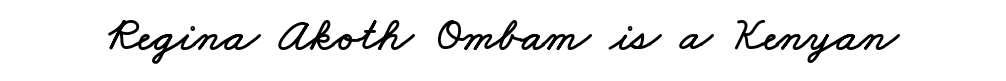
Q: Is the text underlined? A: No.
Q: Is the spacing between letters normal or unusually wide? A: Normal.
Q: Width (condensed, normal, or wide)? A: Wide.
Q: Stroke contrast? A: Low.
Q: x-height? A: Small.
Q: Monospaced? A: No.
